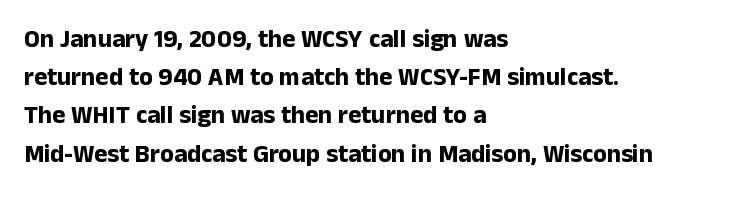
Lines of text with bare space underneath. Quick note: interline space is typical. The line texture is even and compact thanks to regular tracking. The letters stand straight up with perfectly vertical stems. I'd describe the lettering as bold — thick and assertive.
